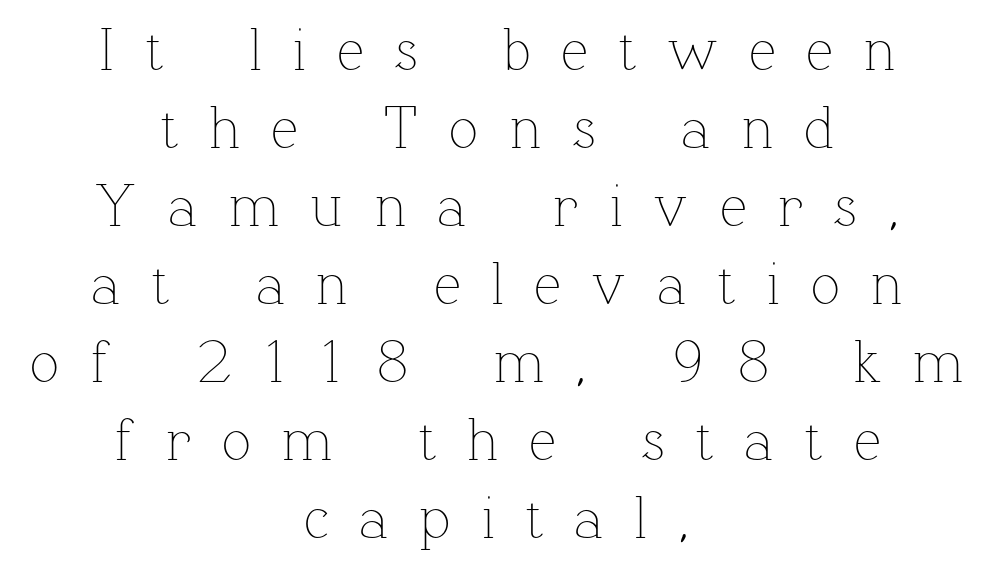
Q: Is the text bold? A: No.
Q: Is the text italic (slanted)? A: No, it is upright.
Q: Is the text underlined? A: No.
Q: How is the paragraph aligned? A: Centered.
Q: Is the spacing between letters normal or unusually wide? A: Unusually wide.
Q: Is the spacing between lines tight, normal or loose? A: Normal.
Q: Width (condensed, normal, or wide)? A: Normal.
Q: Stroke contrast? A: Low.
Q: x-height? A: Medium.
Q: Monospaced? A: No.
